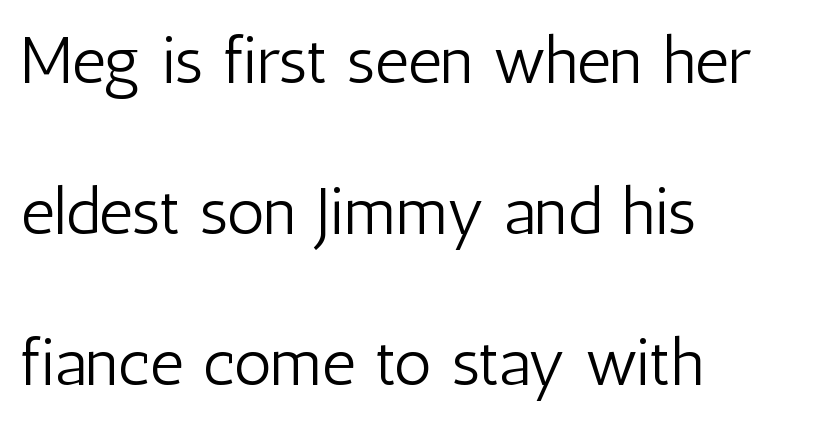
{"serif": "no", "italic": "no", "bold": "no", "weight": "light", "width": "condensed", "stroke_contrast": "low", "x_height": "medium", "monospaced": "no", "underline": "no", "align": "left", "line_spacing": "loose", "line_spacing_ratio": 2.29, "letter_spacing": "normal", "letter_spacing_em": 0.0, "glyph_px": 66}
